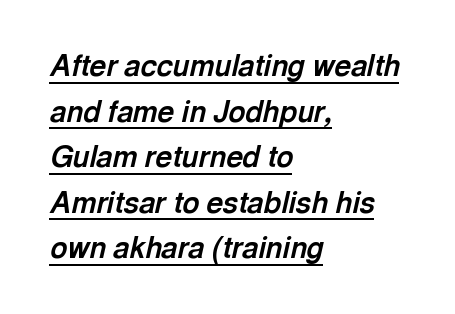
Q: Is the text bold? A: Yes.
Q: Is the text italic (slanted)? A: Yes, it leans right by about 13 degrees.
Q: Is the text underlined? A: Yes.
Q: How is the paragraph aligned? A: Left-aligned.
Q: Is the spacing between letters normal or unusually wide? A: Normal.
Q: Is the spacing between lines tight, normal or loose? A: Normal.
Q: Width (condensed, normal, or wide)? A: Normal.
Q: x-height? A: Medium.
Q: Monospaced? A: No.
